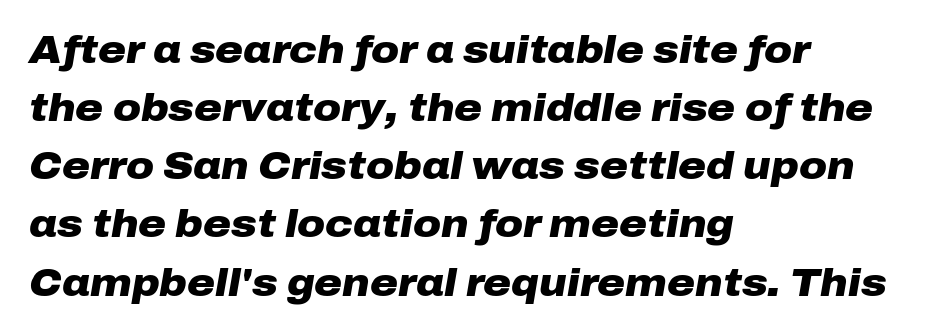
No extra tracking has been applied to these lines. The axis of the letterforms is tilted away from vertical. Summary of weight: heavy, a full bold. Whoever set this chose a conventional vertical rhythm. The passage shown is not underscored anywhere.
